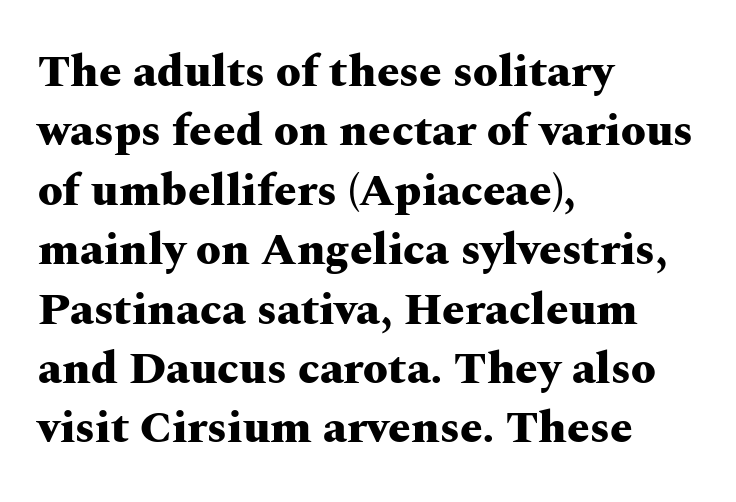
Q: Is the text bold? A: Yes.
Q: Is the text italic (slanted)? A: No, it is upright.
Q: Is the typeface a serif or a sans-serif typeface? A: Serif.
Q: Is the text underlined? A: No.
Q: How is the paragraph aligned? A: Left-aligned.
Q: Is the spacing between letters normal or unusually wide? A: Normal.
Q: Is the spacing between lines tight, normal or loose? A: Normal.
Q: Width (condensed, normal, or wide)? A: Wide.
Q: Stroke contrast? A: Medium.
Q: x-height? A: Medium.
Q: Monospaced? A: No.
